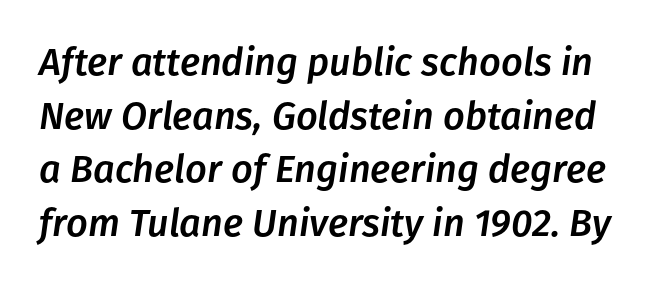
The image shows 38 px text type, italic (leaning right); set normal line spacing (1.41x), normal letter spacing, not underlined; low stroke contrast and a medium x-height.
